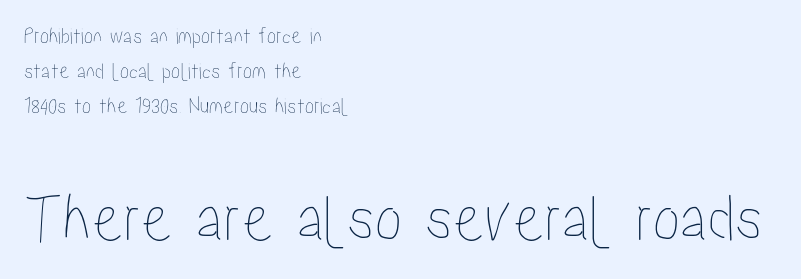
The letters advance in unequal steps, a hallmark of proportional type. The designer left line spacing at the default. In terms of letterspacing, this is plain default setting. Top chunk: small. Bottom chunk: large. The rendering anchors every line to the left-hand side. Unlike italic type, these characters show no tilt at all.
